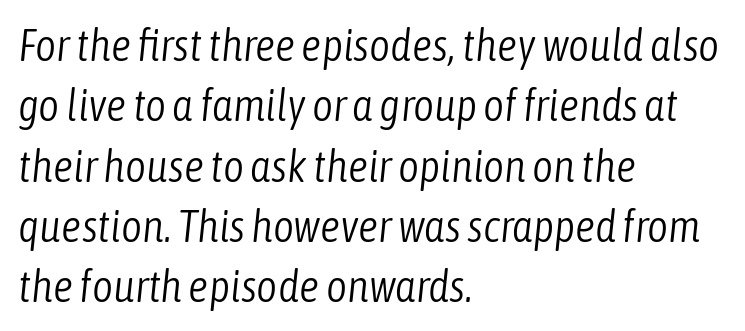
{"italic": "yes", "lean": "right", "slant_degrees": 6, "bold": "no", "weight": "light", "width": "condensed", "stroke_contrast": "low", "x_height": "medium", "monospaced": "no", "underline": "no", "align": "left", "line_spacing": "normal", "line_spacing_ratio": 1.34, "letter_spacing": "normal", "letter_spacing_em": 0.0, "glyph_px": 45}
